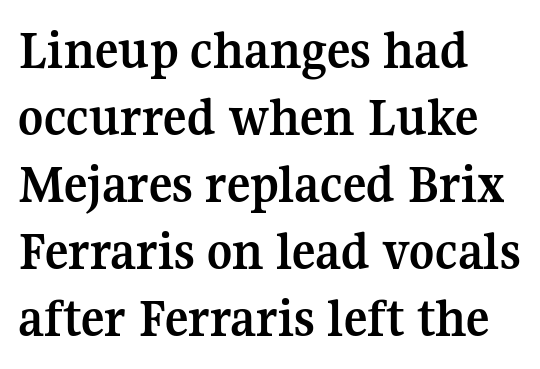
Q: Is the text bold? A: Yes.
Q: Is the text italic (slanted)? A: No, it is upright.
Q: Is the typeface a serif or a sans-serif typeface? A: Serif.
Q: Is the text underlined? A: No.
Q: How is the paragraph aligned? A: Left-aligned.
Q: Is the spacing between letters normal or unusually wide? A: Normal.
Q: Width (condensed, normal, or wide)? A: Normal.
Q: Stroke contrast? A: Medium.
Q: x-height? A: Medium.
Q: Monospaced? A: No.
